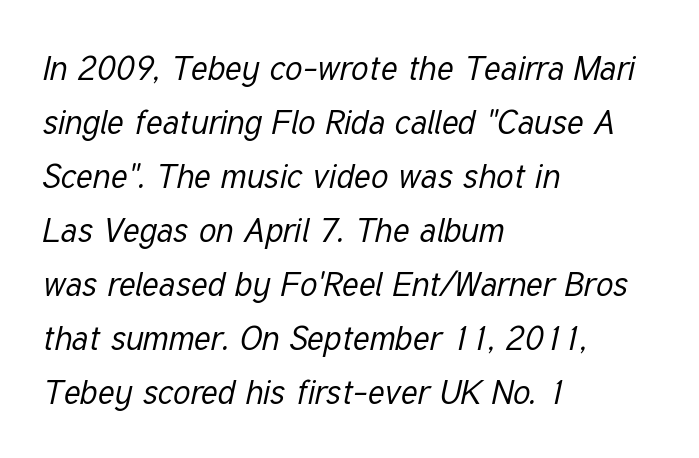
{"italic": "yes", "lean": "right", "slant_degrees": 12, "bold": "no", "weight": "regular", "width": "condensed", "stroke_contrast": "low", "x_height": "medium", "monospaced": "no", "underline": "no", "align": "left", "line_spacing": "normal", "line_spacing_ratio": 1.59, "letter_spacing": "normal", "letter_spacing_em": 0.0, "glyph_px": 34}
